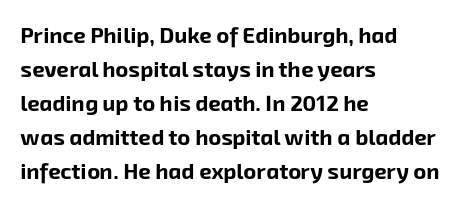
Q: Is the text bold? A: Yes.
Q: Is the text underlined? A: No.
Q: How is the paragraph aligned? A: Left-aligned.
Q: Is the spacing between letters normal or unusually wide? A: Normal.
Q: Is the spacing between lines tight, normal or loose? A: Normal.
